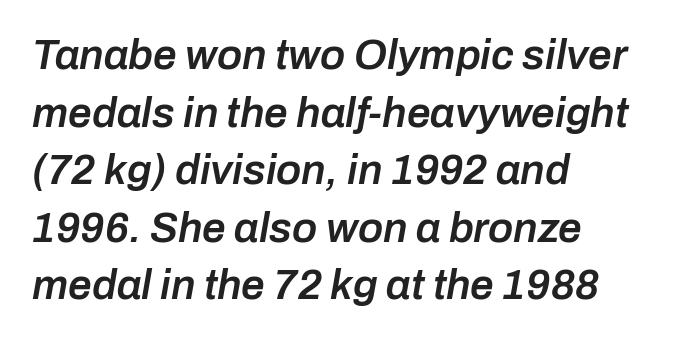
The image shows 42 px semibold type, italic (leaning right); set left-aligned, normal line spacing (1.37x), normal letter spacing, not underlined; low stroke contrast and a medium x-height.
